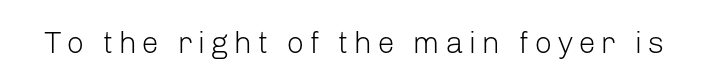
Q: Is the text bold? A: No.
Q: Is the text italic (slanted)? A: No, it is upright.
Q: Is the typeface a serif or a sans-serif typeface? A: Sans-serif.
Q: Is the text underlined? A: No.
Q: Width (condensed, normal, or wide)? A: Normal.
Q: Stroke contrast? A: Low.
Q: x-height? A: Medium.
Q: Monospaced? A: No.
